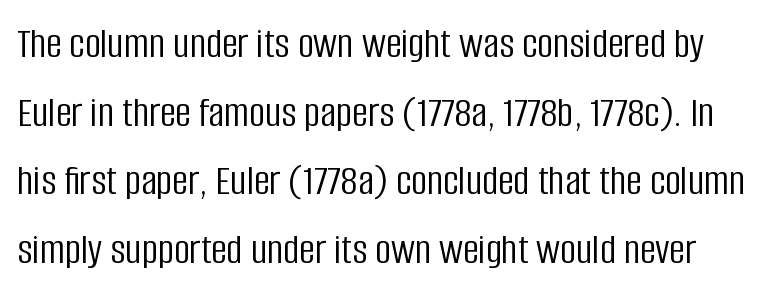
{"serif": "no", "italic": "no", "bold": "no", "weight": "light", "width": "condensed", "stroke_contrast": "low", "x_height": "large", "monospaced": "no", "underline": "no", "line_spacing": "normal", "line_spacing_ratio": 1.56, "letter_spacing": "normal", "letter_spacing_em": 0.0, "glyph_px": 44}
